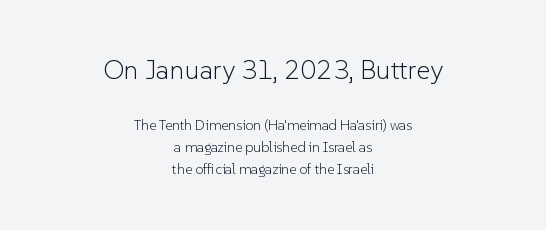
In this sample the first text group is rendered at the bigger scale. A typesetter would call this leading conventional body-copy spacing. What stands out about the letter spacing? Nothing — it is the standard amount. Type without underlining. The weight tops out at a normal text grade.
